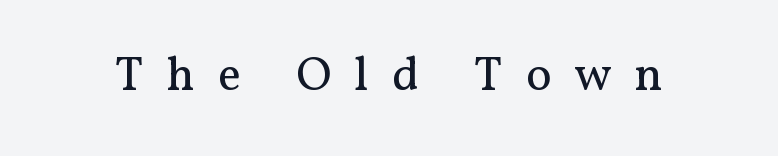
The image shows 48 px regular-weight serif type, upright; set unusually wide letter spacing (+0.48 em), not underlined; medium stroke contrast and a medium x-height.
